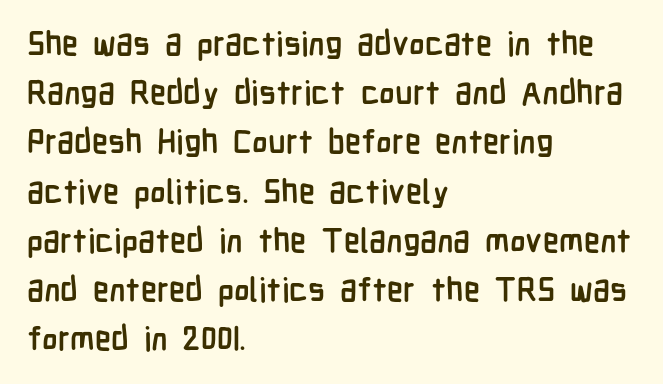
The passage shown is typeset with a sans-serif family. Nobody drew a line under any word here. Left-aligned paragraph, ragged on the right. Leading matches the norm, producing a regular column.
